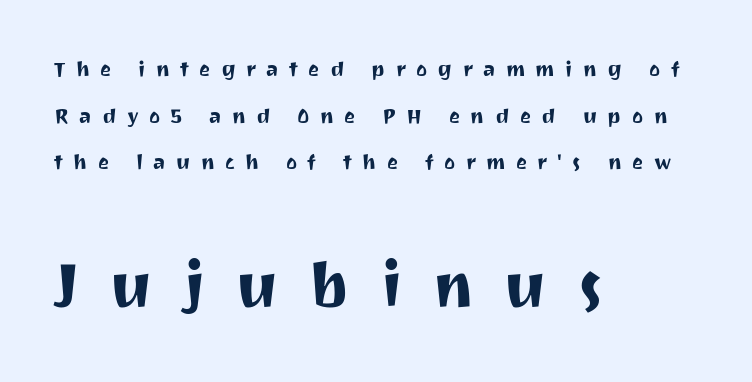
Q: Is the text italic (slanted)? A: No, it is upright.
Q: Is the typeface a serif or a sans-serif typeface? A: Sans-serif.
Q: Is the text underlined? A: No.
Q: How is the paragraph aligned? A: Left-aligned.
Q: Is the spacing between letters normal or unusually wide? A: Unusually wide.
Q: Is the spacing between lines tight, normal or loose? A: Loose.
Q: Which block of text is set in a larger size, the first (top) or the second (bottom)? A: The second (bottom) one.
Q: Width (condensed, normal, or wide)? A: Normal.
Q: Stroke contrast? A: Medium.
Q: x-height? A: Medium.
Q: Monospaced? A: No.
